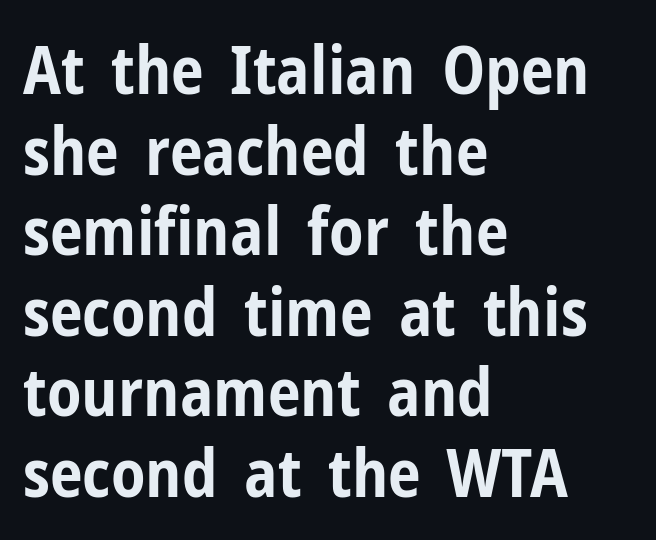
The sample has been set heavy, in full bold. The passage shown is typeset with a sans-serif family. Layout note: lines flush left. Here the designer chose a conventional face with non-uniform glyph widths. In terms of posture, this sample is upright. Nobody touched the tracking dial on this one.
